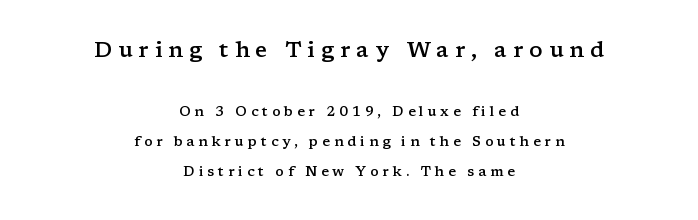
The image shows 22 px text type, upright; set centered, loose line spacing (2.14x), unusually wide letter spacing (+0.27 em), not underlined; the first (top) block is 1.57x larger.
